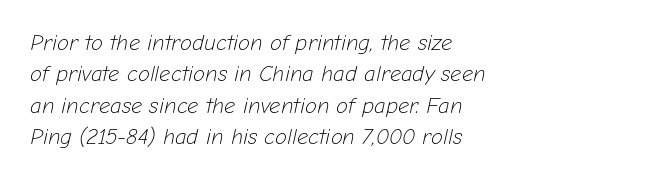
{"italic": "yes", "lean": "right", "slant_degrees": 12, "bold": "no", "underline": "no", "align": "left", "line_spacing": "normal", "line_spacing_ratio": 1.43, "letter_spacing": "normal", "letter_spacing_em": 0.0, "glyph_px": 22}
